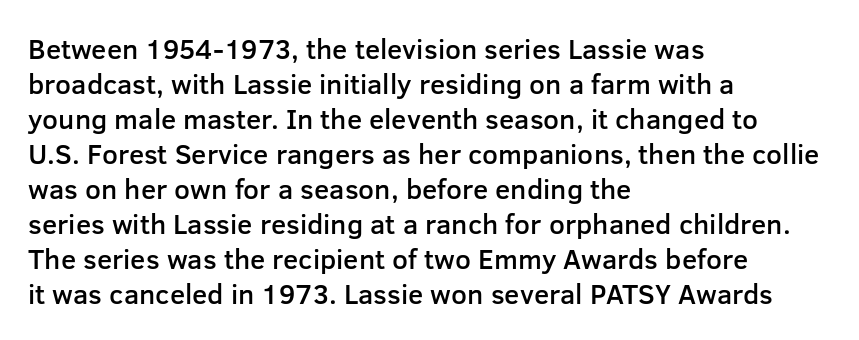
The lines sit at an ordinary, default distance from one another. This rendering features lettering with no underline. Inter-character spacing is left at the font's built-in metrics. Proportional: the letters do not fall into vertical columns. How heavy is the stroke? Medium-heavy — a semibold, shy of bold. The specimen reads as upright at a glance.
